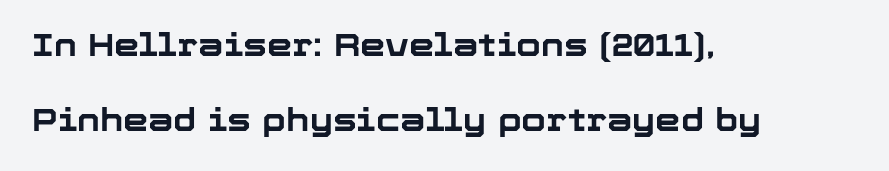
The image shows 32 px bold sans-serif type, upright; set left-aligned, loose line spacing (2.35x), normal letter spacing, not underlined; low stroke contrast and a medium x-height.
